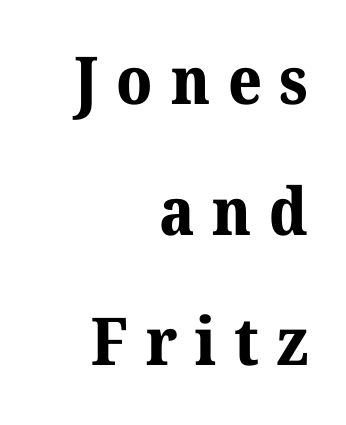
{"serif": "yes", "italic": "no", "bold": "yes", "weight": "bold", "width": "normal", "stroke_contrast": "medium", "x_height": "medium", "monospaced": "no", "underline": "no", "align": "right", "line_spacing": "loose", "line_spacing_ratio": 1.98, "letter_spacing": "wide", "letter_spacing_em": 0.27, "glyph_px": 66}
